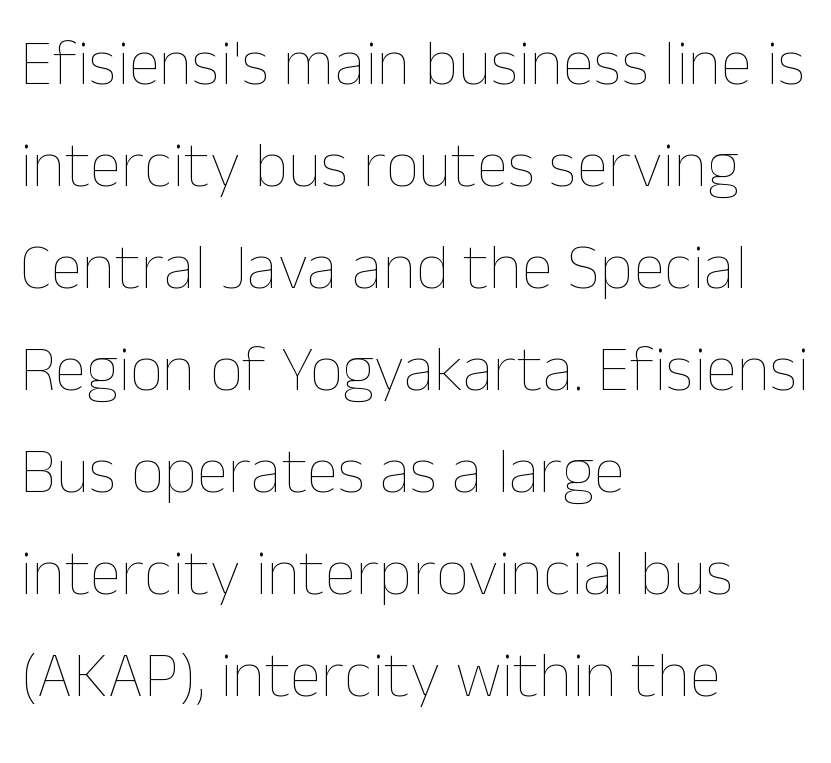
{"italic": "no", "bold": "no", "weight": "thin", "width": "normal", "stroke_contrast": "low", "x_height": "medium", "monospaced": "no", "underline": "no", "align": "left", "line_spacing": "normal", "line_spacing_ratio": 1.57, "letter_spacing": "normal", "letter_spacing_em": 0.0, "glyph_px": 65}
